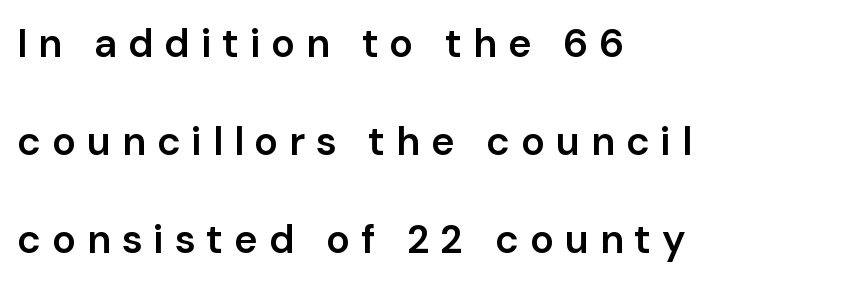
The image shows 40 px semibold sans-serif type, upright; set left-aligned, loose line spacing (2.45x), unusually wide letter spacing (+0.27 em), not underlined; low stroke contrast and a medium x-height.
